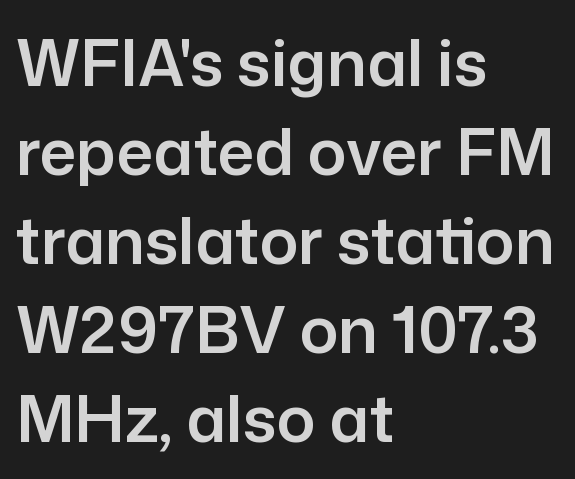
Here the designer chose a conventional face with non-uniform glyph widths. Visually the block forms a straight wall on the left and a jagged coastline on the right. Has an underline been added? It has not. Inter-character spacing is left at the font's built-in metrics. The designer left line spacing at the default.
